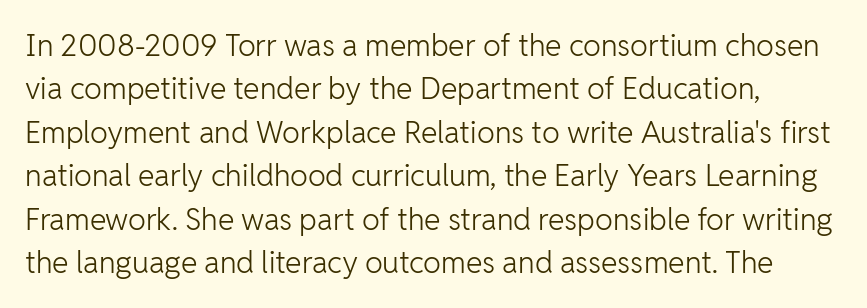
The image shows 30 px light sans-serif type, upright; set left-aligned, normal line spacing (1.45x), normal letter spacing, not underlined; low stroke contrast and a medium x-height.
